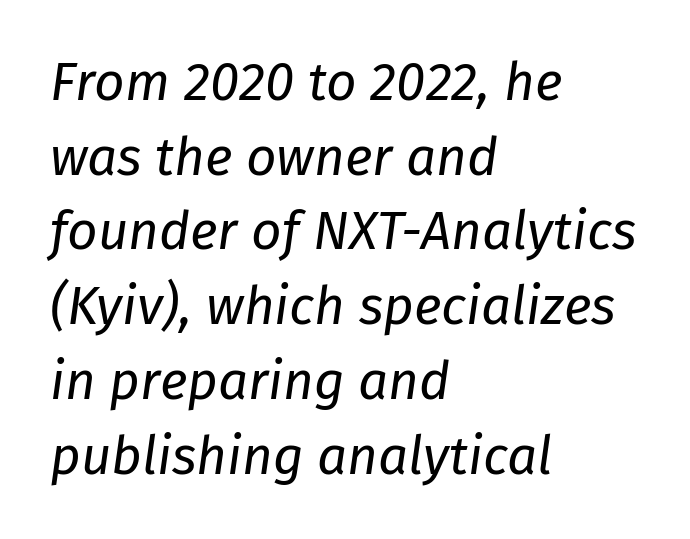
{"italic": "yes", "lean": "right", "slant_degrees": 8, "bold": "no", "weight": "regular", "width": "normal", "stroke_contrast": "low", "x_height": "medium", "monospaced": "no", "underline": "no", "align": "left", "line_spacing": "normal", "line_spacing_ratio": 1.41, "letter_spacing": "normal", "letter_spacing_em": 0.0, "glyph_px": 53}
